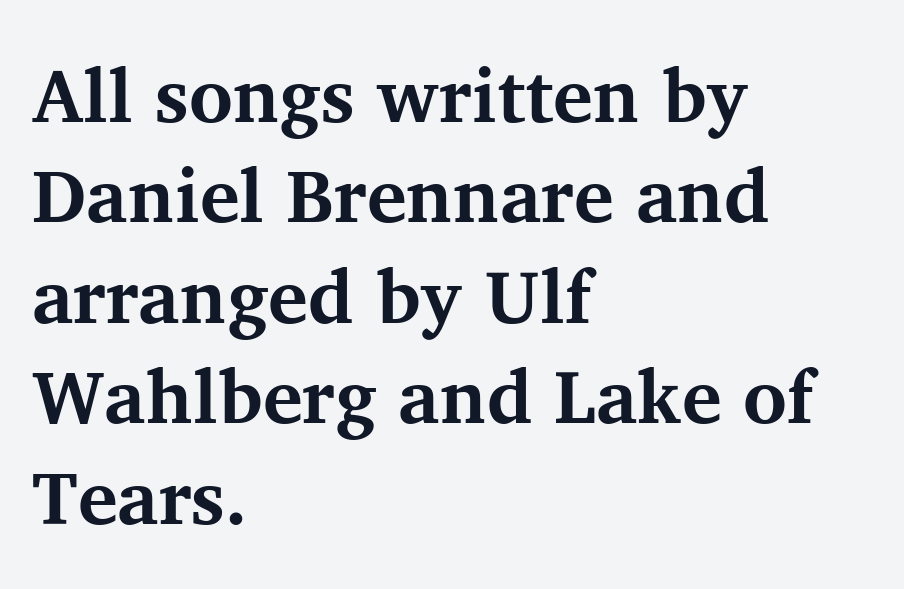
{"serif": "yes", "italic": "no", "bold": "yes", "weight": "bold", "width": "normal", "stroke_contrast": "medium", "x_height": "medium", "monospaced": "no", "underline": "no", "align": "left", "line_spacing": "normal", "line_spacing_ratio": 1.34, "letter_spacing": "normal", "letter_spacing_em": 0.0, "glyph_px": 75}
